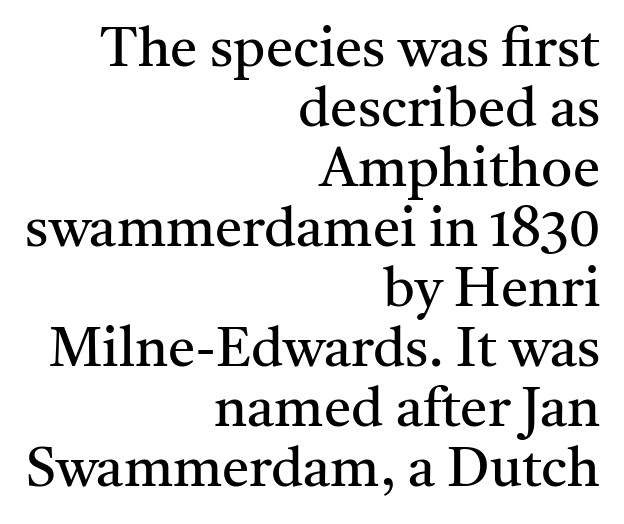
Q: Is the text bold? A: No.
Q: Is the text italic (slanted)? A: No, it is upright.
Q: Is the typeface a serif or a sans-serif typeface? A: Serif.
Q: Is the text underlined? A: No.
Q: How is the paragraph aligned? A: Right-aligned.
Q: Is the spacing between letters normal or unusually wide? A: Normal.
Q: Is the spacing between lines tight, normal or loose? A: Tight.
Q: Width (condensed, normal, or wide)? A: Normal.
Q: Stroke contrast? A: Medium.
Q: x-height? A: Medium.
Q: Monospaced? A: No.
